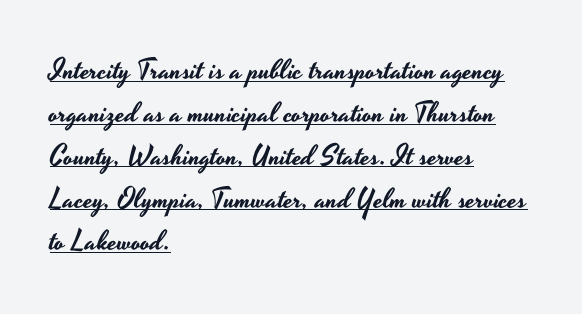
The lettering is marked with a stroke running underneath it. Character widths vary here, with narrow letters taking less room than wide ones. The gaps between neighbouring characters are ordinary and unremarkable. Unlike a traditional serif, this face leaves its strokes unadorned. Rows of type keep a routine distance in the vertical direction.
